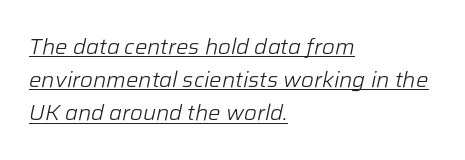
A typographer would call this underscored text. The horizontal fit of the characters is conventional and even. Would a proofreader flag this as italicized? Yes. The weight would be labelled regular, book, light, or lighter still.
